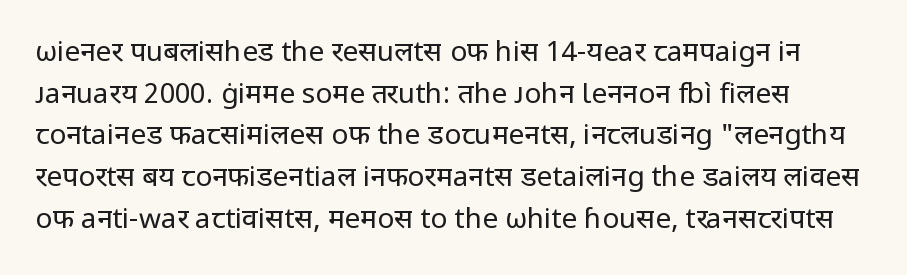
{"serif": "no", "italic": "no", "bold": "no", "weight": "regular", "width": "normal", "stroke_contrast": "low", "x_height": "medium", "monospaced": "no", "underline": "no", "line_spacing": "normal", "line_spacing_ratio": 1.49, "letter_spacing": "normal", "letter_spacing_em": 0.0, "glyph_px": 28}
